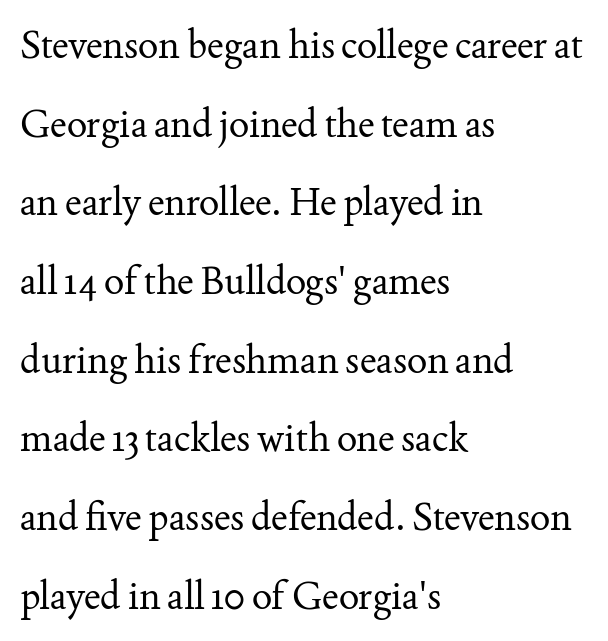
The image shows 38 px regular-weight serif type, upright; set left-aligned, loose line spacing (2.07x), normal letter spacing, not underlined; medium stroke contrast and a small x-height.
